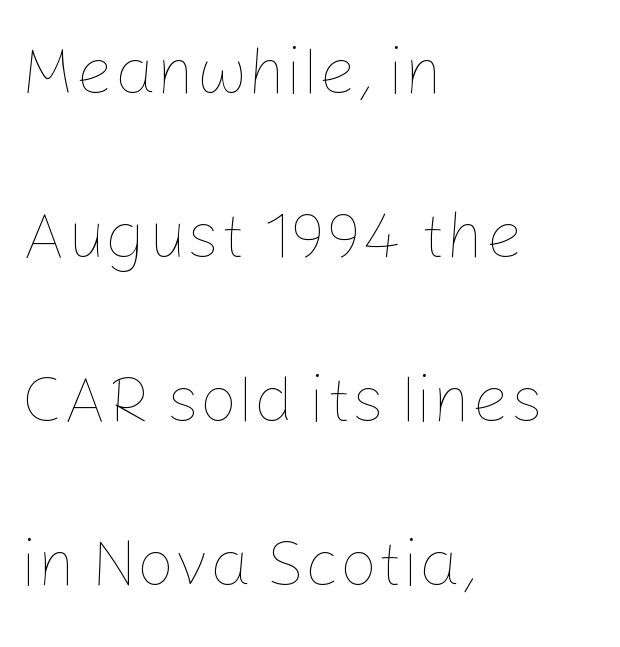
The image shows 67 px thin type, upright; set left-aligned, loose line spacing (2.45x), normal letter spacing, not underlined; low stroke contrast and a medium x-height.
